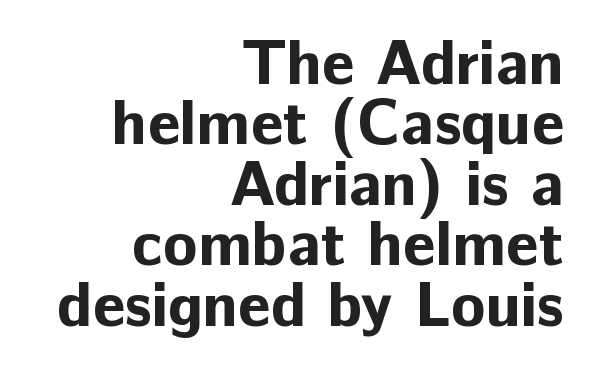
Nobody drew a line under any word here. Alignment: flush right. These lines are rendered in a variable-pitch font. In terms of leading, this rendering errs on the cramped side. Rendered with straight, roman letterforms. Words appear dense and cohesive because spacing is normal.
